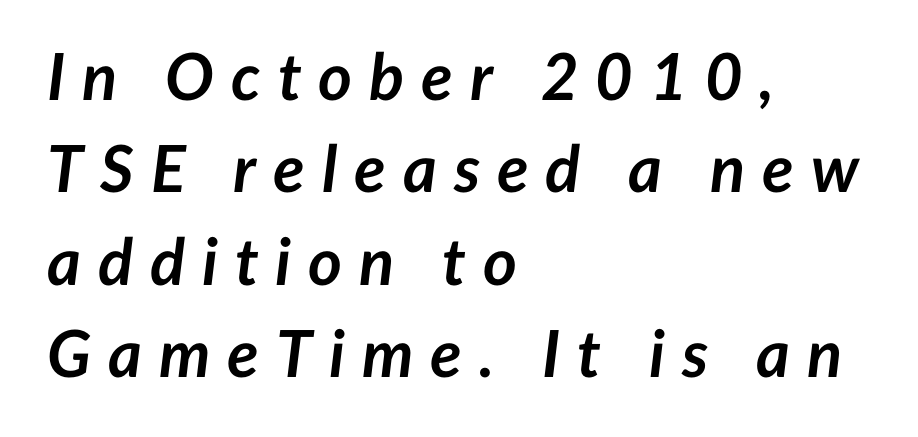
Does the leading feel generous? No, just average. Loose tracking; the words dissolve into strings of separated letters. Character widths vary here, with narrow letters taking less room than wide ones. An italicized treatment has been applied to the whole sample. No word sits above an underline. Which margin do the lines hug? The left one — the right edge is uneven.
